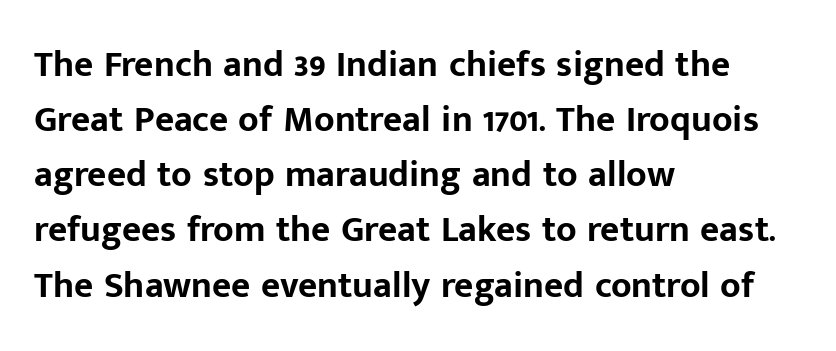
{"serif": "no", "italic": "no", "bold": "yes", "weight": "bold", "width": "normal", "stroke_contrast": "low", "x_height": "medium", "monospaced": "no", "underline": "no", "align": "left", "line_spacing": "normal", "line_spacing_ratio": 1.49, "letter_spacing": "normal", "letter_spacing_em": 0.0, "glyph_px": 37}
